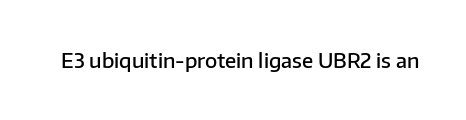
I'd describe the lettering as semibold — firm but not a full bold. The string is rendered with underlining switched off. If you drew a line through each stem, it would be perfectly vertical. Observe the ordinary spacing: letters are neighbours, not strangers.
